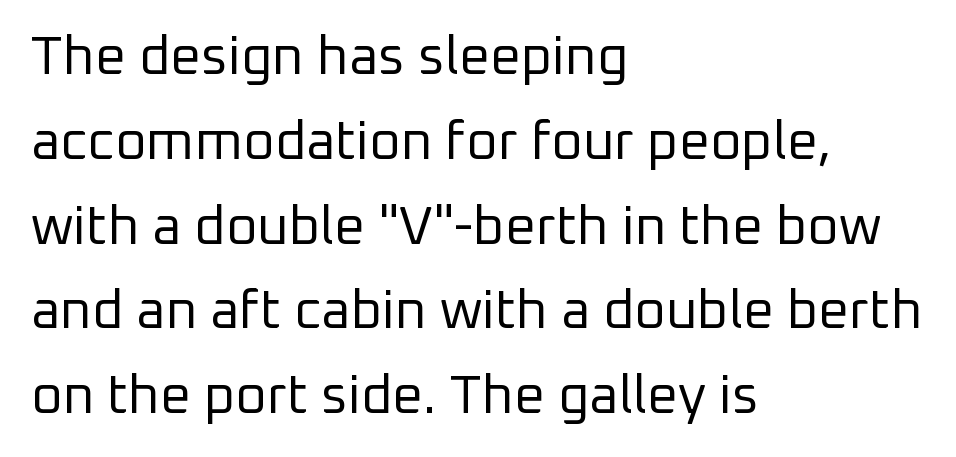
Q: Is the text bold? A: No.
Q: Is the text italic (slanted)? A: No, it is upright.
Q: Is the typeface a serif or a sans-serif typeface? A: Sans-serif.
Q: Is the text underlined? A: No.
Q: How is the paragraph aligned? A: Left-aligned.
Q: Is the spacing between letters normal or unusually wide? A: Normal.
Q: Is the spacing between lines tight, normal or loose? A: Normal.
Q: Width (condensed, normal, or wide)? A: Normal.
Q: Stroke contrast? A: Low.
Q: x-height? A: Medium.
Q: Monospaced? A: No.
